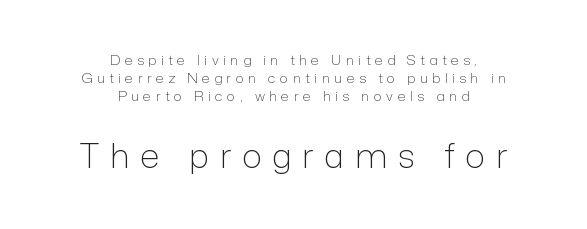
Q: Is the text bold? A: No.
Q: Is the text italic (slanted)? A: No, it is upright.
Q: Is the typeface a serif or a sans-serif typeface? A: Sans-serif.
Q: Is the text underlined? A: No.
Q: How is the paragraph aligned? A: Centered.
Q: Is the spacing between letters normal or unusually wide? A: Unusually wide.
Q: Is the spacing between lines tight, normal or loose? A: Normal.
Q: Which block of text is set in a larger size, the first (top) or the second (bottom)? A: The second (bottom) one.
Q: Width (condensed, normal, or wide)? A: Normal.
Q: Stroke contrast? A: Low.
Q: x-height? A: Medium.
Q: Monospaced? A: No.
